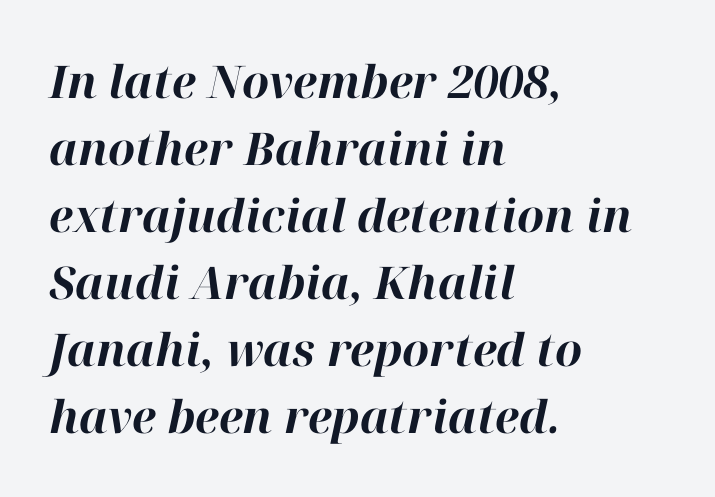
Q: Is the text bold? A: Yes.
Q: Is the text italic (slanted)? A: Yes, it leans right by about 12 degrees.
Q: Is the text underlined? A: No.
Q: How is the paragraph aligned? A: Left-aligned.
Q: Is the spacing between letters normal or unusually wide? A: Normal.
Q: Is the spacing between lines tight, normal or loose? A: Normal.
Q: Width (condensed, normal, or wide)? A: Normal.
Q: Stroke contrast? A: High.
Q: x-height? A: Medium.
Q: Monospaced? A: No.
